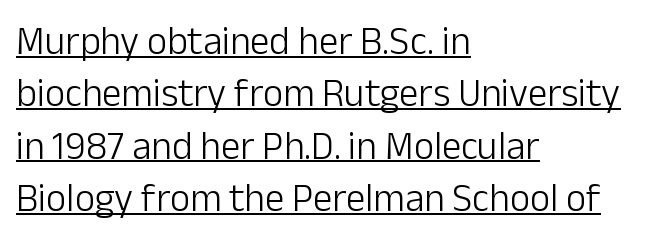
The image shows 39 px light sans-serif type, upright; set left-aligned, normal line spacing (1.34x), normal letter spacing, underlined; low stroke contrast and a medium x-height.
